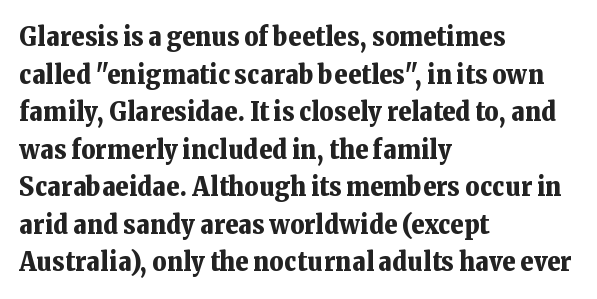
The image shows 27 px bold type, upright; set left-aligned, normal line spacing (1.39x), normal letter spacing, not underlined.
